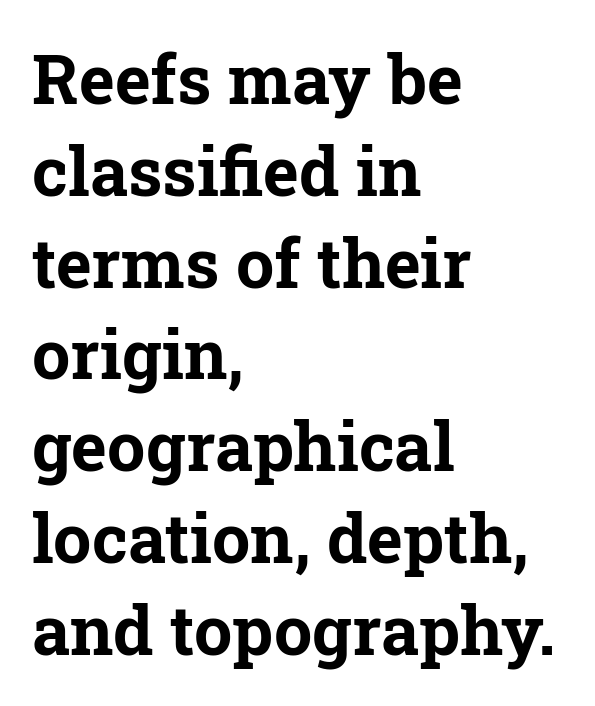
The image shows 68 px bold serif type, upright; set left-aligned, normal line spacing (1.35x), normal letter spacing, not underlined; low stroke contrast and a medium x-height.
